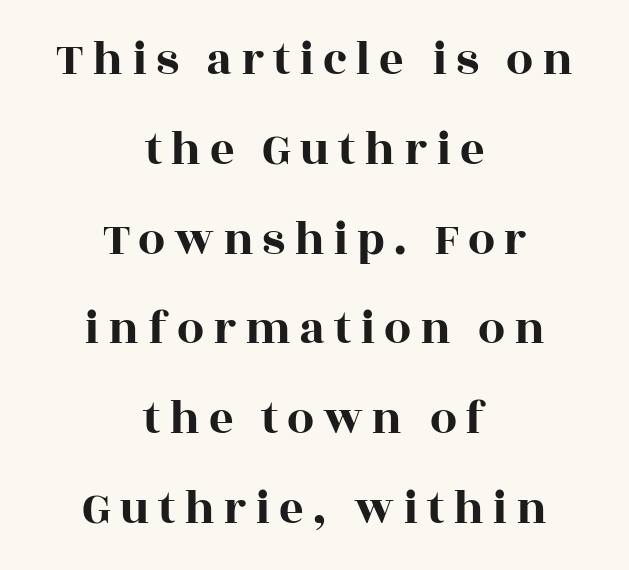
Q: Is the text italic (slanted)? A: No, it is upright.
Q: Is the typeface a serif or a sans-serif typeface? A: Serif.
Q: Is the text underlined? A: No.
Q: How is the paragraph aligned? A: Centered.
Q: Width (condensed, normal, or wide)? A: Wide.
Q: x-height? A: Large.
Q: Monospaced? A: No.
